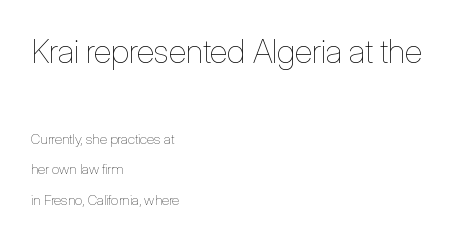
Q: Is the text bold? A: No.
Q: Is the text italic (slanted)? A: No, it is upright.
Q: Is the text underlined? A: No.
Q: How is the paragraph aligned? A: Left-aligned.
Q: Is the spacing between letters normal or unusually wide? A: Normal.
Q: Is the spacing between lines tight, normal or loose? A: Loose.
Q: Which block of text is set in a larger size, the first (top) or the second (bottom)? A: The first (top) one.
Q: Width (condensed, normal, or wide)? A: Condensed.
Q: Stroke contrast? A: Low.
Q: x-height? A: Medium.
Q: Monospaced? A: No.
